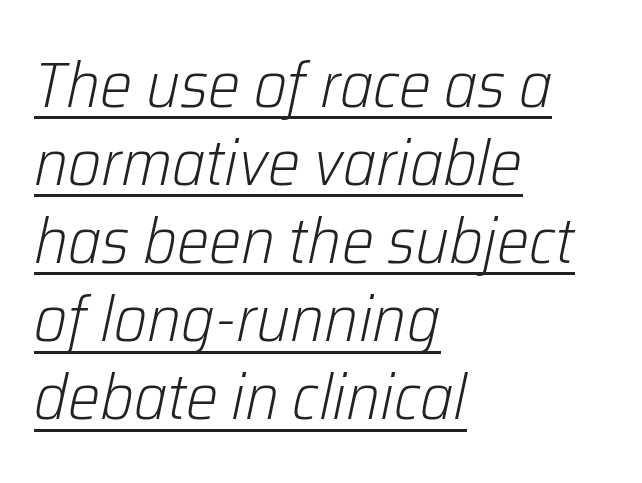
The image shows 64 px light type, italic (leaning right); set left-aligned, line spacing 1.22x, normal letter spacing, underlined; low stroke contrast and a medium x-height.
